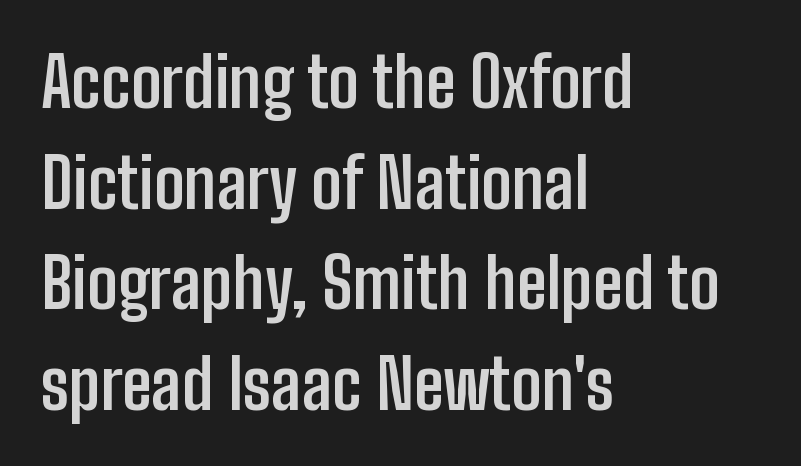
Grotesque or geometric, the face here clearly has no serifs. Students, note that the glyphs here touch the page at normal intervals. This sample uses an upright cut, with every glyph sitting square on the baseline. Typeset ragged right — the left edge is the straight one.
